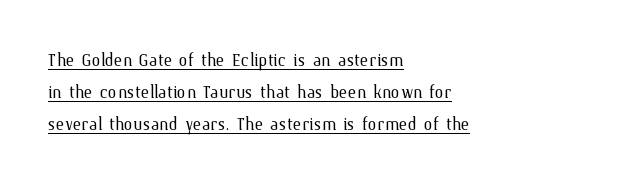
The image shows 23 px text type, upright; set left-aligned, normal line spacing (1.39x), normal letter spacing, underlined.
